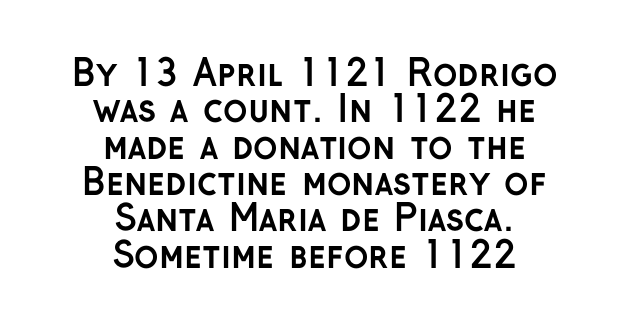
{"serif": "no", "italic": "no", "bold": "yes", "weight": "semibold", "width": "normal", "stroke_contrast": "low", "x_height": "medium", "monospaced": "no", "underline": "no", "align": "center", "line_spacing": "tight", "line_spacing_ratio": 1.01, "letter_spacing": "normal", "letter_spacing_em": 0.0, "glyph_px": 36}
